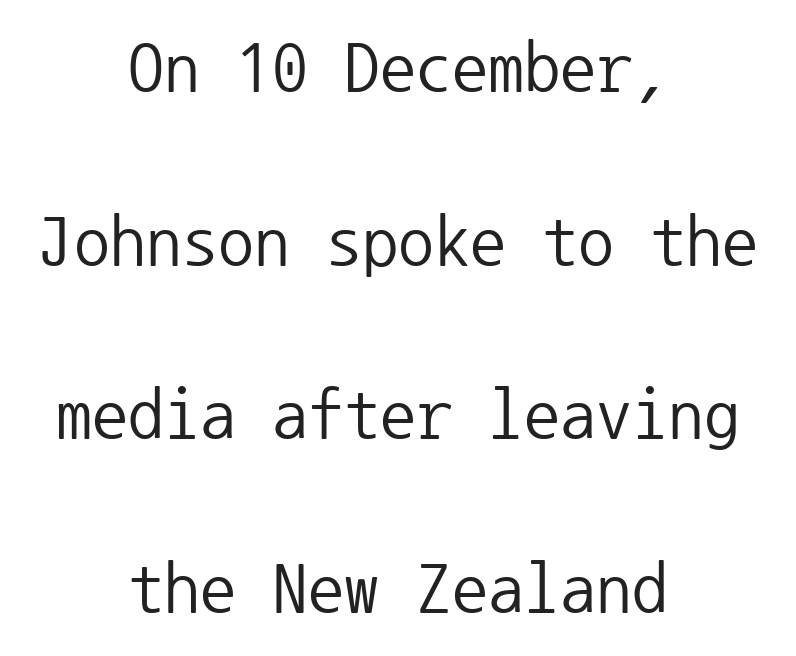
Q: Is the text bold? A: No.
Q: Is the text italic (slanted)? A: No, it is upright.
Q: Is the typeface a serif or a sans-serif typeface? A: Sans-serif.
Q: Is the text underlined? A: No.
Q: How is the paragraph aligned? A: Centered.
Q: Is the spacing between letters normal or unusually wide? A: Normal.
Q: Is the spacing between lines tight, normal or loose? A: Loose.
Q: Width (condensed, normal, or wide)? A: Normal.
Q: Stroke contrast? A: Low.
Q: x-height? A: Medium.
Q: Monospaced? A: Yes.
